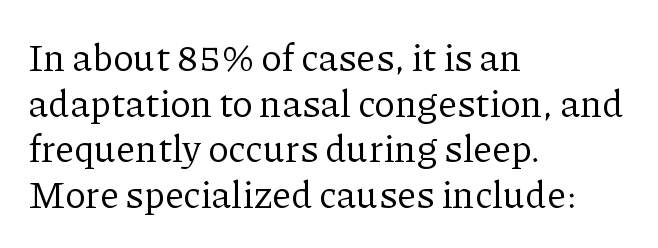
Proportional: the letters do not fall into vertical columns. Spacing between characters is what you'd get straight out of the box. The font is comparable to plain body text, perhaps lighter. The glyphs in this specimen are seriffed. The lines are quadded left.
